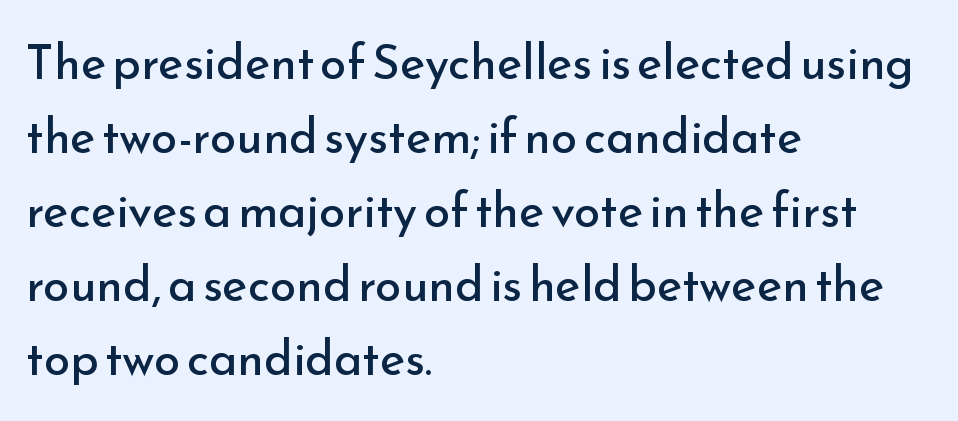
The line-height multiplier appears to be the usual default. The strokes carry an ordinary text weight at most. Unlike italic type, these characters show no tilt at all. Observe the ordinary spacing: letters are neighbours, not strangers. Each letter's strokes conclude bluntly, with no projecting serifs.
